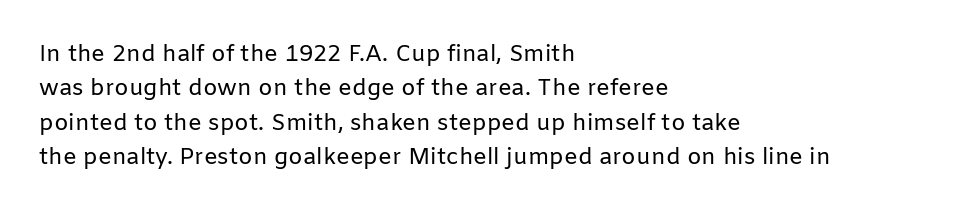
{"italic": "no", "bold": "no", "underline": "no", "align": "left", "line_spacing": "normal", "line_spacing_ratio": 1.5, "letter_spacing": "normal", "letter_spacing_em": 0.0, "glyph_px": 23}
